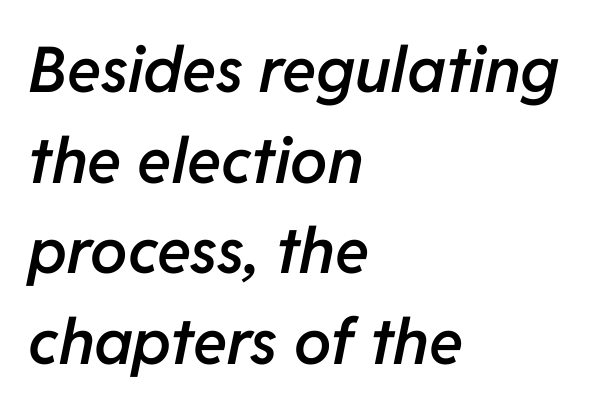
The image shows 63 px semibold type, italic (leaning right); set left-aligned, normal line spacing (1.44x), normal letter spacing, not underlined; low stroke contrast and a medium x-height.
